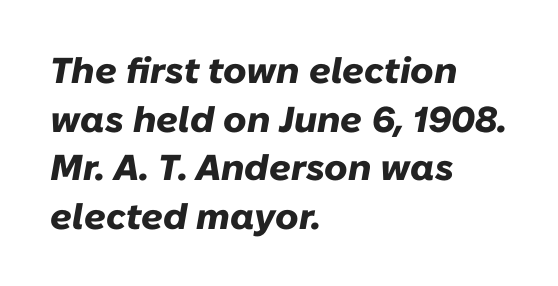
Q: Is the text bold? A: Yes.
Q: Is the text italic (slanted)? A: Yes, it leans right by about 10 degrees.
Q: Is the text underlined? A: No.
Q: How is the paragraph aligned? A: Left-aligned.
Q: Is the spacing between letters normal or unusually wide? A: Normal.
Q: Is the spacing between lines tight, normal or loose? A: Normal.
Q: Width (condensed, normal, or wide)? A: Normal.
Q: Stroke contrast? A: Low.
Q: x-height? A: Medium.
Q: Monospaced? A: No.
